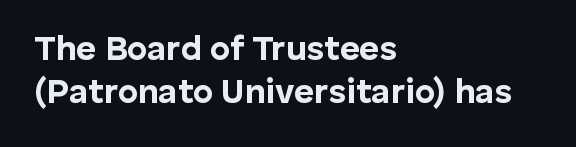
Q: Is the text bold? A: Yes.
Q: Is the text italic (slanted)? A: No, it is upright.
Q: Is the typeface a serif or a sans-serif typeface? A: Sans-serif.
Q: Is the text underlined? A: No.
Q: How is the paragraph aligned? A: Left-aligned.
Q: Is the spacing between letters normal or unusually wide? A: Normal.
Q: Is the spacing between lines tight, normal or loose? A: Normal.
Q: Width (condensed, normal, or wide)? A: Normal.
Q: Stroke contrast? A: Low.
Q: x-height? A: Medium.
Q: Monospaced? A: No.
